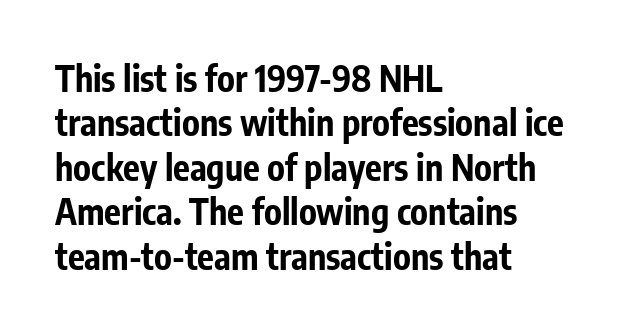
The glyphs are unaccompanied by any horizontal stroke below them. Line starts are locked; line ends wander. Spacing verdict: proportional, widths tailored to each character. Unlike italic type, these characters show no tilt at all. Baseline-to-baseline distance is the conventional proportion of letter height. The typesetting leans heavy: a genuine bold.
